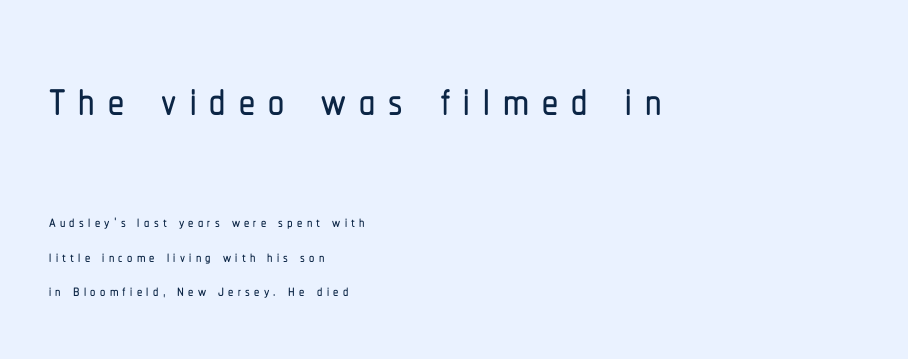
{"serif": "no", "italic": "no", "width": "condensed", "stroke_contrast": "low", "x_height": "medium", "monospaced": "no", "underline": "no", "align": "left", "line_spacing": "normal", "line_spacing_ratio": 1.64, "letter_spacing": "wide", "letter_spacing_em": 0.2, "larger_block": "first", "size_ratio": 3.05, "glyph_px": 64}
